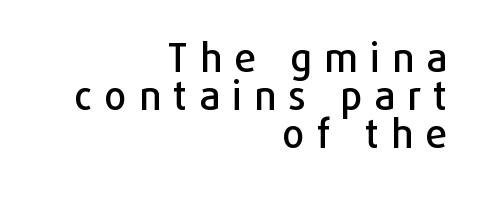
The image shows 39 px sans-serif type, upright; set right-aligned, tight line spacing (0.97x), unusually wide letter spacing (+0.31 em), not underlined; low stroke contrast and a medium x-height.
